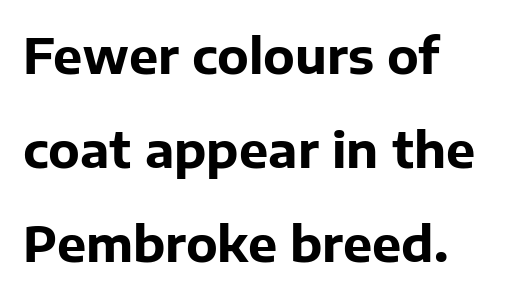
The image shows 49 px bold sans-serif type, upright; set left-aligned, loose line spacing (1.92x), normal letter spacing, not underlined; low stroke contrast and a medium x-height.
